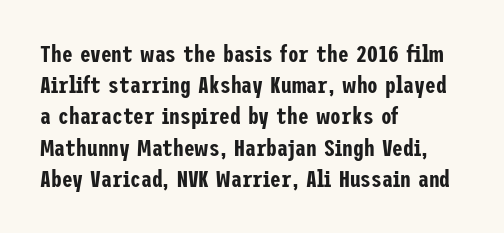
The image shows 24 px text type, upright; set left-aligned, normal line spacing (1.3x), normal letter spacing, not underlined.
